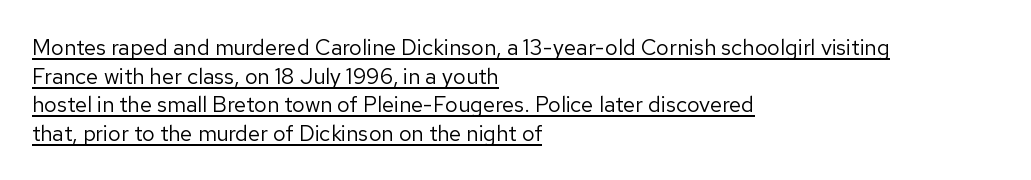
Students, observe the line beneath the letters — that is underlining. Line starts are locked; line ends wander. The vertical gap from one line to the next is medium. The lettering holds an erect, upright posture throughout. The passage shown has conventional tracking throughout. The letters look calm and open, with moderate or lighter stems.
